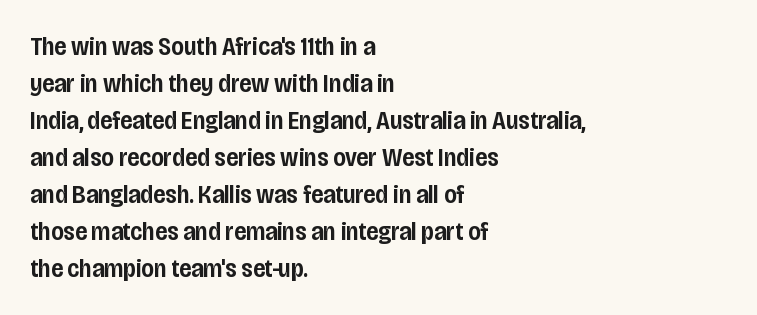
The image shows 26 px text type, upright; set left-aligned, normal line spacing (1.42x), normal letter spacing, not underlined.
